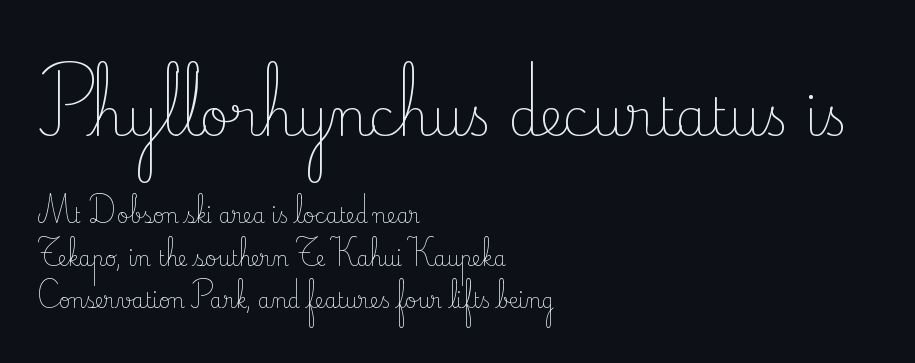
Q: Is the text bold? A: No.
Q: Is the text italic (slanted)? A: No, it is upright.
Q: Is the typeface a serif or a sans-serif typeface? A: Serif.
Q: Is the text underlined? A: No.
Q: How is the paragraph aligned? A: Left-aligned.
Q: Is the spacing between letters normal or unusually wide? A: Normal.
Q: Is the spacing between lines tight, normal or loose? A: Loose.
Q: Which block of text is set in a larger size, the first (top) or the second (bottom)? A: The first (top) one.
Q: Width (condensed, normal, or wide)? A: Normal.
Q: Stroke contrast? A: Low.
Q: x-height? A: Small.
Q: Monospaced? A: No.
